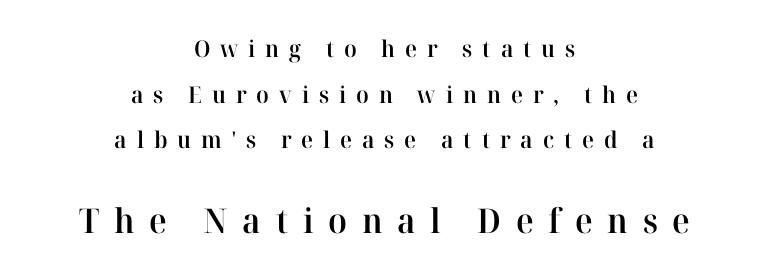
The image shows 34 px semibold serif type, upright; set centered, loose line spacing (1.98x), unusually wide letter spacing (+0.43 em), not underlined; the second (bottom) block is 1.48x larger; high stroke contrast and a medium x-height.
